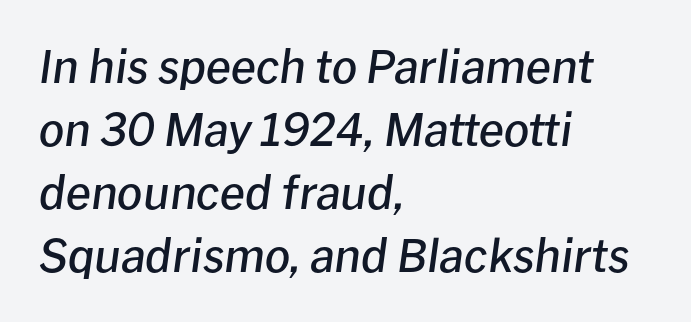
Q: Is the text bold? A: Semi-bold.
Q: Is the text italic (slanted)? A: Yes, it leans right by about 8 degrees.
Q: Is the text underlined? A: No.
Q: How is the paragraph aligned? A: Left-aligned.
Q: Is the spacing between letters normal or unusually wide? A: Normal.
Q: Is the spacing between lines tight, normal or loose? A: Normal.
Q: Width (condensed, normal, or wide)? A: Normal.
Q: Stroke contrast? A: Low.
Q: x-height? A: Medium.
Q: Monospaced? A: No.
